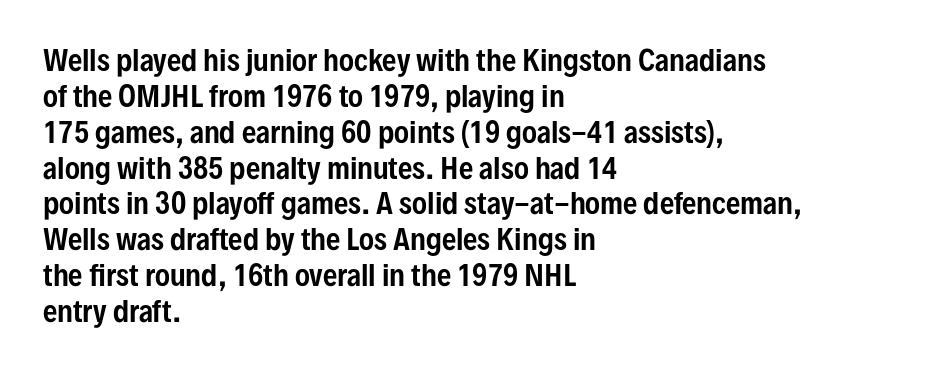
Q: Is the text italic (slanted)? A: No, it is upright.
Q: Is the typeface a serif or a sans-serif typeface? A: Sans-serif.
Q: Is the text underlined? A: No.
Q: How is the paragraph aligned? A: Left-aligned.
Q: Is the spacing between letters normal or unusually wide? A: Normal.
Q: Is the spacing between lines tight, normal or loose? A: Normal.
Q: Width (condensed, normal, or wide)? A: Condensed.
Q: Stroke contrast? A: Low.
Q: x-height? A: Medium.
Q: Monospaced? A: No.
